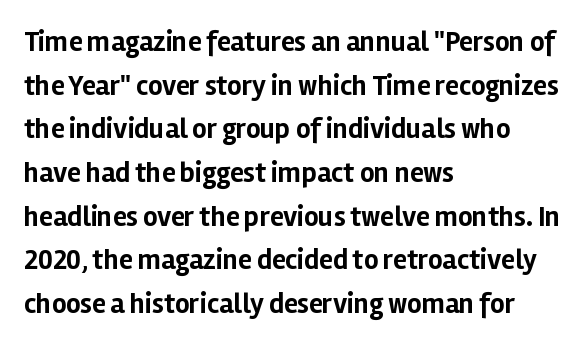
The letters stand straight up with perfectly vertical stems. The letters advance in unequal steps, a hallmark of proportional type. Anything drawn beneath the words? Only blank space. The passage shown has conventional tracking throughout. The passage is arranged the way most books set body copy — flush left. Summary of weight: heavy, a full bold.
